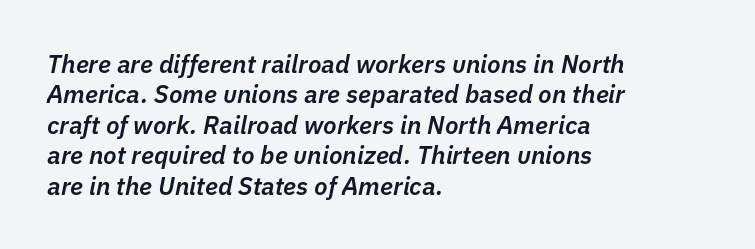
{"italic": "yes", "lean": "right", "slant_degrees": 11, "bold": "semi", "underline": "no", "align": "left", "line_spacing_ratio": 1.22, "letter_spacing": "normal", "letter_spacing_em": 0.0, "glyph_px": 25}
